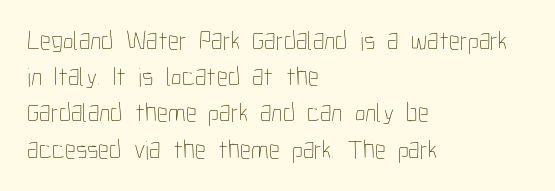
Q: Is the text bold? A: No.
Q: Is the text italic (slanted)? A: No, it is upright.
Q: Is the text underlined? A: No.
Q: How is the paragraph aligned? A: Left-aligned.
Q: Is the spacing between letters normal or unusually wide? A: Normal.
Q: Is the spacing between lines tight, normal or loose? A: Normal.
